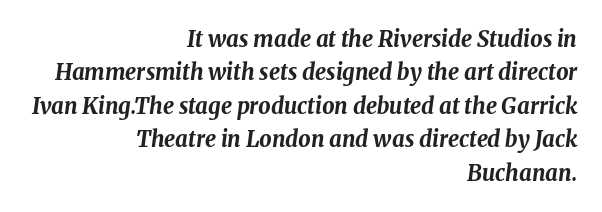
The image shows 22 px bold type, italic (leaning right); set right-aligned, normal line spacing (1.52x), normal letter spacing, not underlined.
